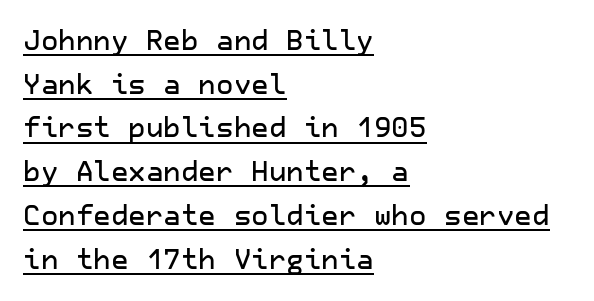
The gaps between neighbouring characters are ordinary and unremarkable. The face used here appears with an underline applied. Leading: standard. Characters remain perfectly vertical along every line. Line beginnings align vertically; line endings do not.
